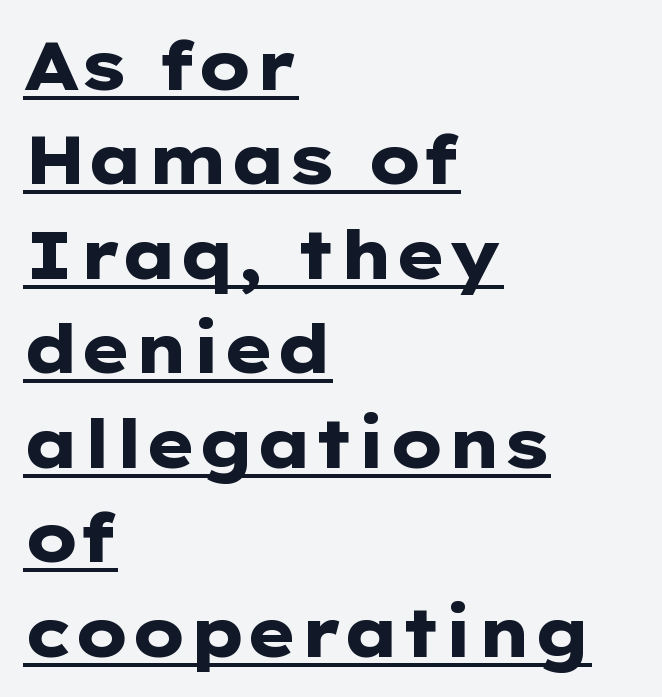
Q: Is the text bold? A: Yes.
Q: Is the text italic (slanted)? A: No, it is upright.
Q: Is the typeface a serif or a sans-serif typeface? A: Sans-serif.
Q: Is the text underlined? A: Yes.
Q: How is the paragraph aligned? A: Left-aligned.
Q: Is the spacing between letters normal or unusually wide? A: Normal.
Q: Is the spacing between lines tight, normal or loose? A: Normal.
Q: Width (condensed, normal, or wide)? A: Wide.
Q: Stroke contrast? A: Low.
Q: x-height? A: Medium.
Q: Monospaced? A: No.
